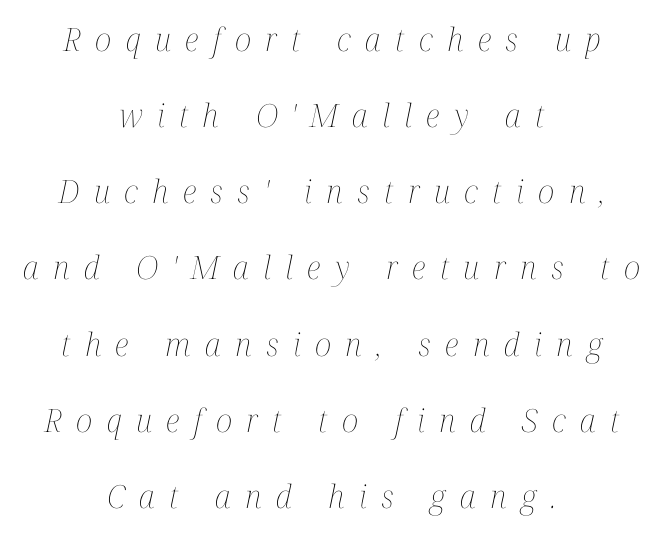
The image shows 32 px thin, condensed type, italic (leaning right); set centered, loose line spacing (2.38x), unusually wide letter spacing (+0.45 em), not underlined; medium stroke contrast and a medium x-height.
